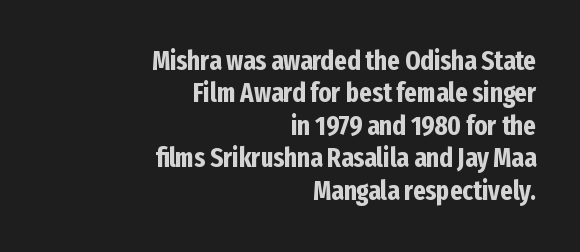
{"italic": "no", "bold": "yes", "underline": "no", "align": "right", "line_spacing_ratio": 1.2, "letter_spacing": "normal", "letter_spacing_em": 0.0, "glyph_px": 27}
